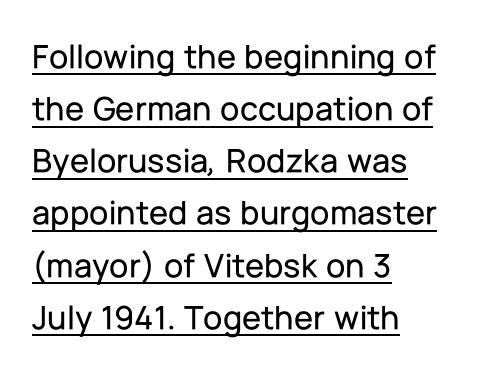
{"serif": "no", "italic": "no", "width": "normal", "stroke_contrast": "low", "x_height": "medium", "monospaced": "no", "underline": "yes", "align": "left", "line_spacing": "normal", "line_spacing_ratio": 1.49, "letter_spacing": "normal", "letter_spacing_em": 0.0, "glyph_px": 35}
